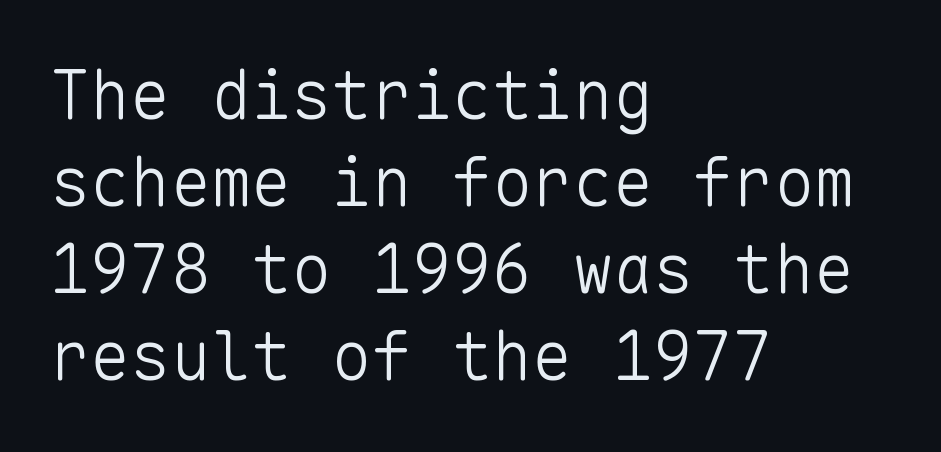
{"serif": "no", "italic": "no", "bold": "no", "weight": "light", "width": "normal", "stroke_contrast": "low", "x_height": "medium", "monospaced": "yes", "underline": "no", "align": "left", "line_spacing": "normal", "line_spacing_ratio": 1.3, "letter_spacing": "normal", "letter_spacing_em": 0.0, "glyph_px": 67}
